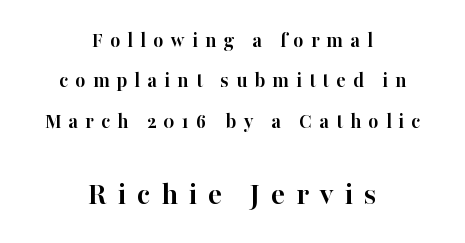
Does the bottom block carry the larger type? Yes, it does. Only glyphs here, with clear space below each row. Type style note: has serifs. There is plenty of visible air inserted between adjacent glyphs.
